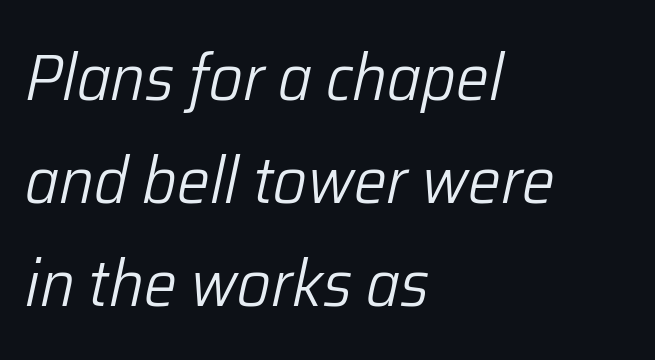
{"italic": "yes", "lean": "right", "slant_degrees": 12, "bold": "no", "weight": "light", "width": "normal", "stroke_contrast": "low", "x_height": "medium", "monospaced": "no", "underline": "no", "align": "left", "line_spacing": "normal", "line_spacing_ratio": 1.56, "letter_spacing": "normal", "letter_spacing_em": 0.0, "glyph_px": 66}
